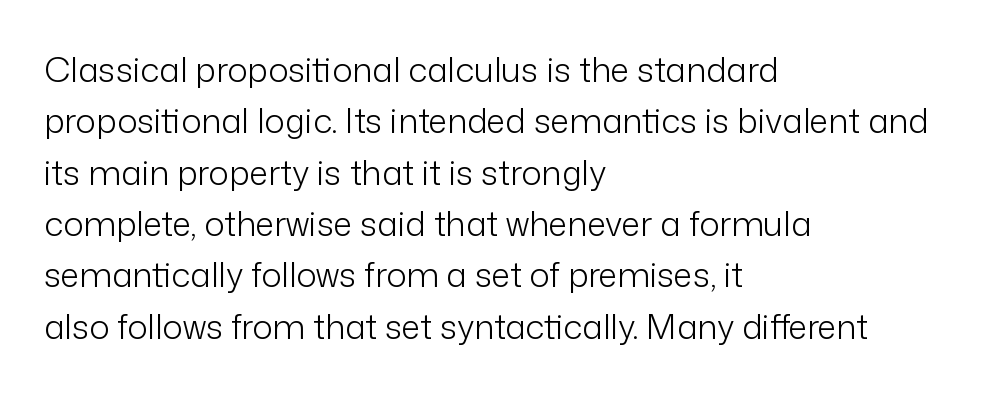
Q: Is the text bold? A: No.
Q: Is the text italic (slanted)? A: No, it is upright.
Q: Is the typeface a serif or a sans-serif typeface? A: Sans-serif.
Q: Is the text underlined? A: No.
Q: How is the paragraph aligned? A: Left-aligned.
Q: Is the spacing between letters normal or unusually wide? A: Normal.
Q: Is the spacing between lines tight, normal or loose? A: Normal.
Q: Width (condensed, normal, or wide)? A: Normal.
Q: Stroke contrast? A: Low.
Q: x-height? A: Medium.
Q: Monospaced? A: No.
